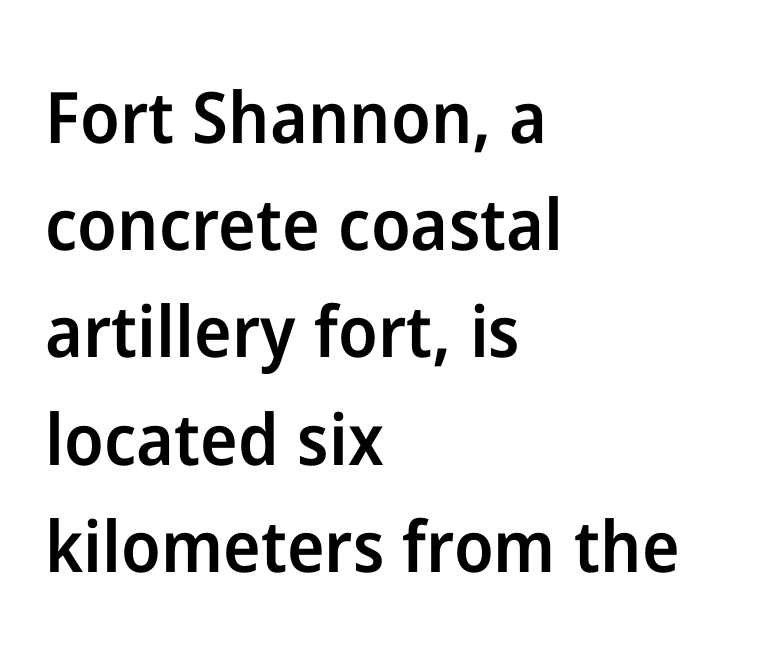
Caption: standard tracking, unaltered. Each letter's strokes conclude bluntly, with no projecting serifs. Notice how descenders clear the ascenders below comfortably — that's standard leading. Each letter keeps its own natural width here, so spacing adapts to shape. The paragraph has a hard left edge and a soft right edge. Italic? Not at all — the glyphs are vertical.
